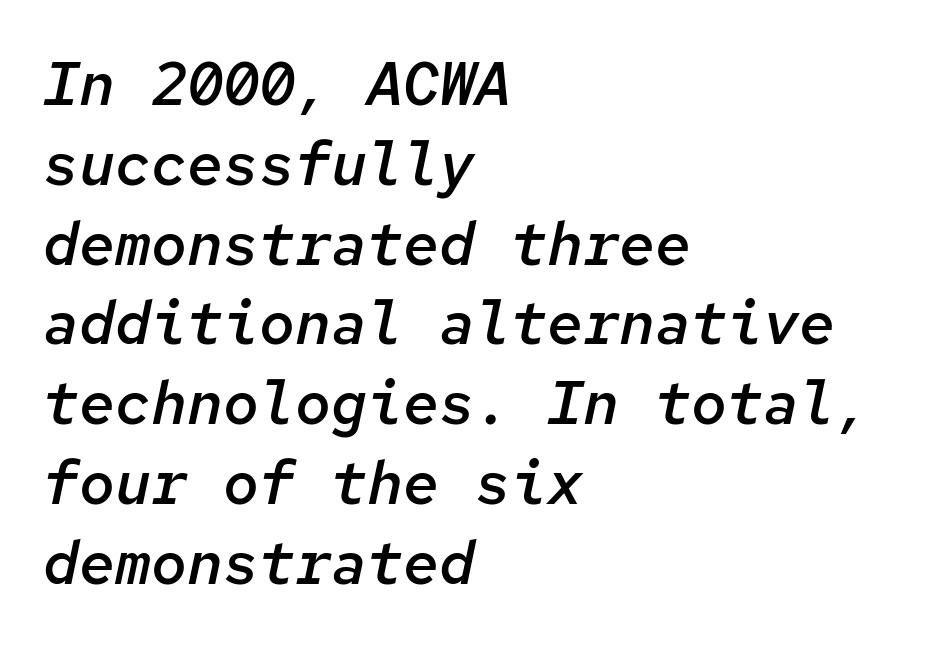
I'd describe the lettering as semibold — firm but not a full bold. Every character here occupies the same horizontal width, giving the sample a typewriter-like rhythm. Any mark beneath the type? The region is blank. You could call the tracking neutral — neither tight nor loose. Typeset ragged right — the left edge is the straight one. A typesetter would mark this as italic.
